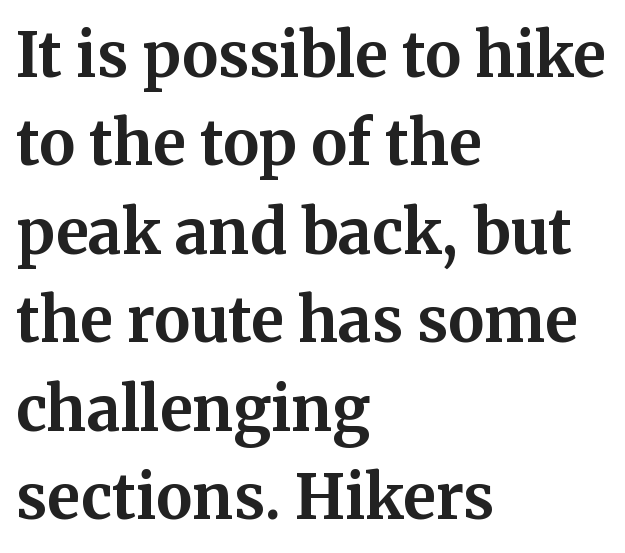
The image shows 61 px bold serif type, upright; set left-aligned, normal line spacing (1.45x), normal letter spacing, not underlined; medium stroke contrast and a medium x-height.
